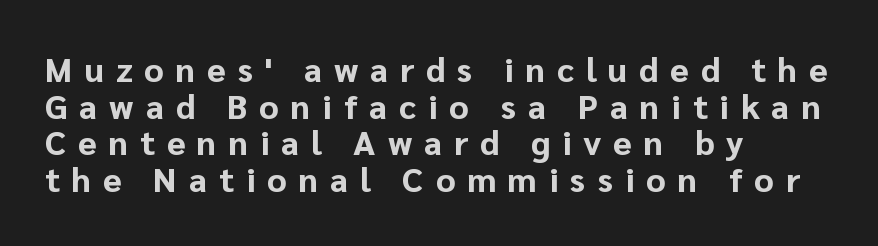
The text block is weighted toward the left margin, trailing off unevenly rightward. Honestly, the rows look squashed on top of each other. Font category for this specimen: sans-serif. Emphasis by weight is at full strength: bold.
